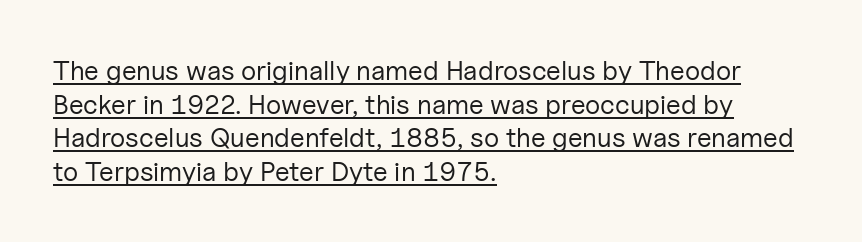
{"italic": "no", "bold": "no", "underline": "yes", "align": "left", "line_spacing": "normal", "line_spacing_ratio": 1.25, "letter_spacing": "normal", "letter_spacing_em": 0.0, "glyph_px": 27}
